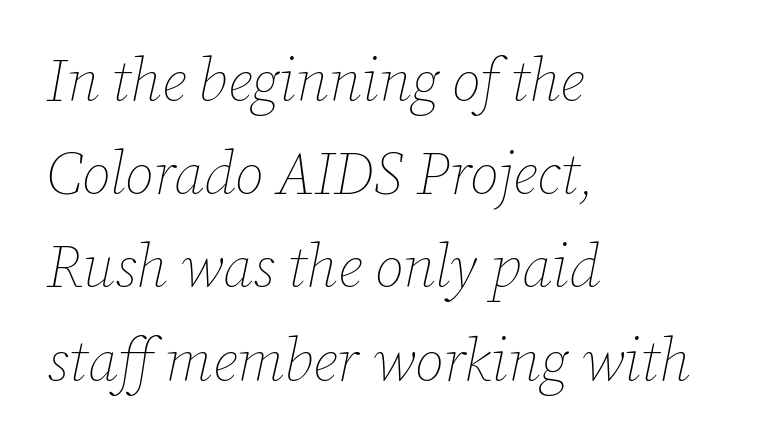
{"italic": "yes", "lean": "right", "slant_degrees": 12, "bold": "no", "weight": "thin", "width": "normal", "stroke_contrast": "low", "x_height": "medium", "monospaced": "no", "underline": "no", "align": "left", "line_spacing": "normal", "line_spacing_ratio": 1.58, "letter_spacing": "normal", "letter_spacing_em": 0.0, "glyph_px": 59}
